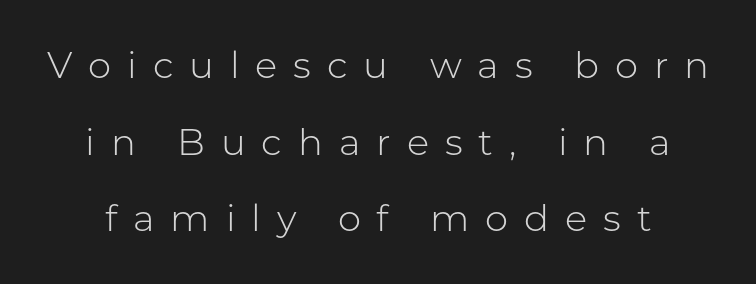
Are there feet on the stems? There aren't — it's a sans. The letters advance in unequal steps, a hallmark of proportional type. Bold? No — there's no thickening of the strokes. Underline: absent. Students, observe: this is what heavily led, spacious text looks like. No italicization has been applied; the sample stays upright.
